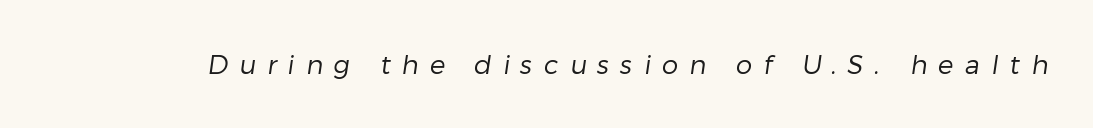
This rendering widens character spacing well past its baseline value. Plain, unruled lines of type. The typesetting does not lean heavy: it is not bold.
